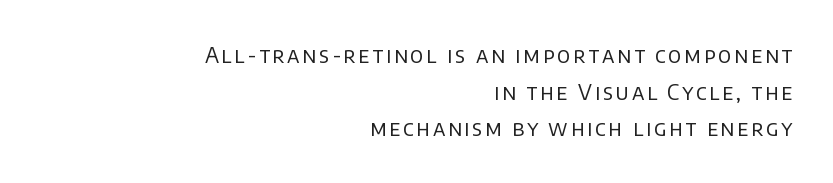
Q: Is the text bold? A: No.
Q: Is the text italic (slanted)? A: No, it is upright.
Q: Is the text underlined? A: No.
Q: How is the paragraph aligned? A: Right-aligned.
